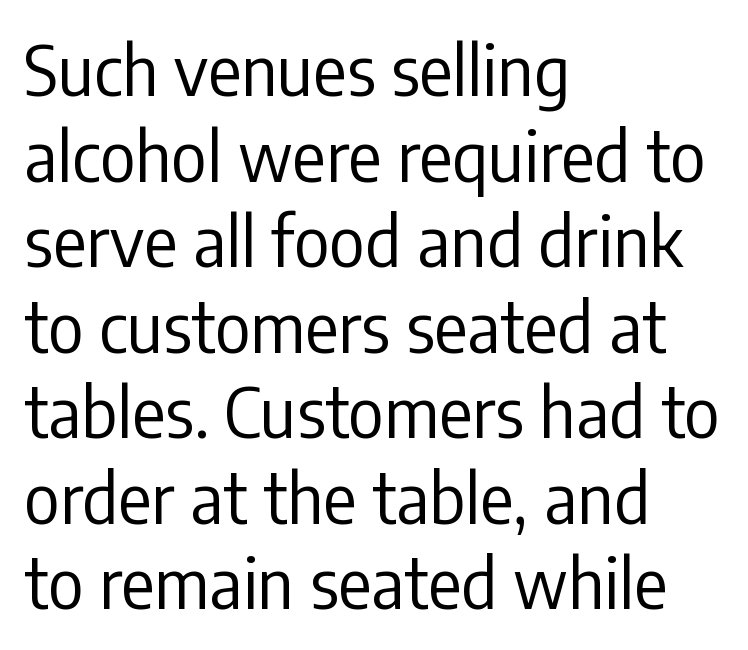
The image shows 69 px regular-weight, condensed sans-serif type, upright; set left-aligned, line spacing 1.24x, normal letter spacing, not underlined; low stroke contrast and a medium x-height.
